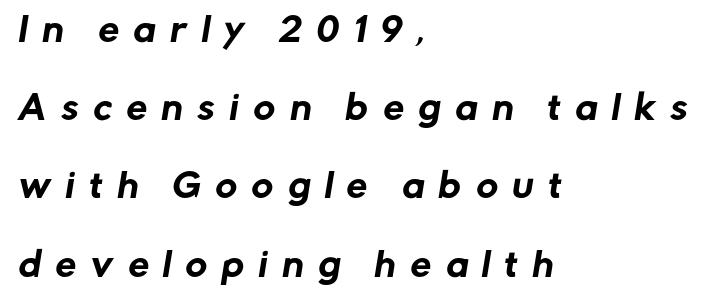
Q: Is the typeface a serif or a sans-serif typeface? A: Sans-serif.
Q: Is the text underlined? A: No.
Q: How is the paragraph aligned? A: Left-aligned.
Q: Is the spacing between letters normal or unusually wide? A: Unusually wide.
Q: Is the spacing between lines tight, normal or loose? A: Loose.
Q: Width (condensed, normal, or wide)? A: Normal.
Q: Stroke contrast? A: Low.
Q: x-height? A: Medium.
Q: Monospaced? A: No.
